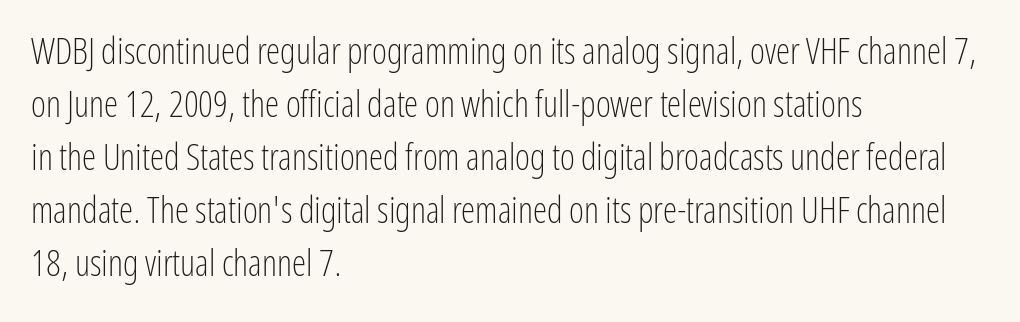
{"serif": "no", "italic": "no", "bold": "no", "weight": "light", "width": "condensed", "stroke_contrast": "low", "x_height": "medium", "monospaced": "no", "underline": "no", "align": "left", "line_spacing": "normal", "line_spacing_ratio": 1.47, "letter_spacing": "normal", "letter_spacing_em": 0.0, "glyph_px": 36}
